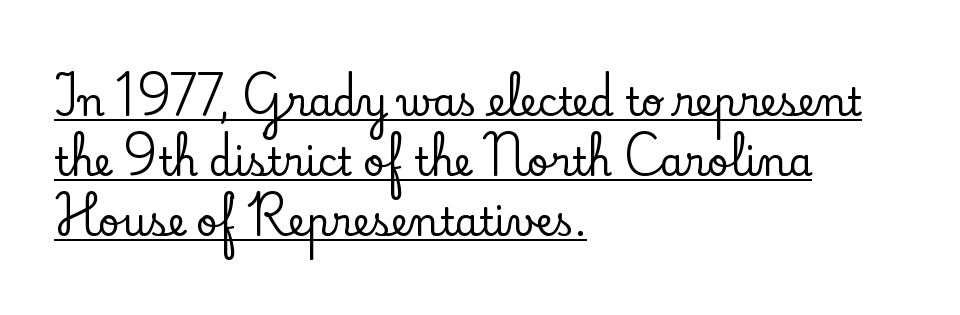
Q: Is the text italic (slanted)? A: No, it is upright.
Q: Is the typeface a serif or a sans-serif typeface? A: Serif.
Q: Is the text underlined? A: Yes.
Q: How is the paragraph aligned? A: Left-aligned.
Q: Is the spacing between letters normal or unusually wide? A: Normal.
Q: Is the spacing between lines tight, normal or loose? A: Normal.
Q: Width (condensed, normal, or wide)? A: Normal.
Q: Stroke contrast? A: Low.
Q: x-height? A: Small.
Q: Monospaced? A: No.
